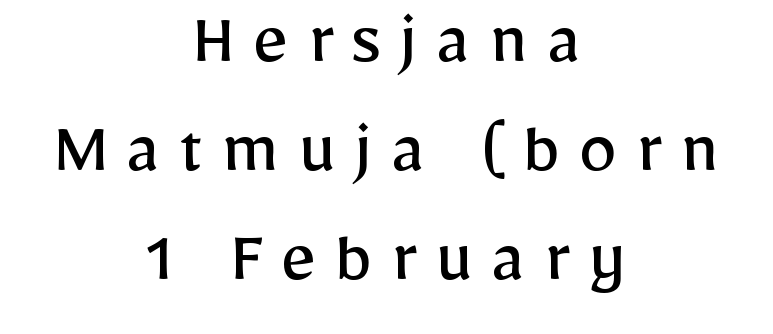
Q: Is the text bold? A: No.
Q: Is the text italic (slanted)? A: No, it is upright.
Q: Is the typeface a serif or a sans-serif typeface? A: Sans-serif.
Q: Is the text underlined? A: No.
Q: How is the paragraph aligned? A: Centered.
Q: Is the spacing between letters normal or unusually wide? A: Unusually wide.
Q: Is the spacing between lines tight, normal or loose? A: Normal.
Q: Width (condensed, normal, or wide)? A: Normal.
Q: Stroke contrast? A: Low.
Q: x-height? A: Medium.
Q: Monospaced? A: No.
